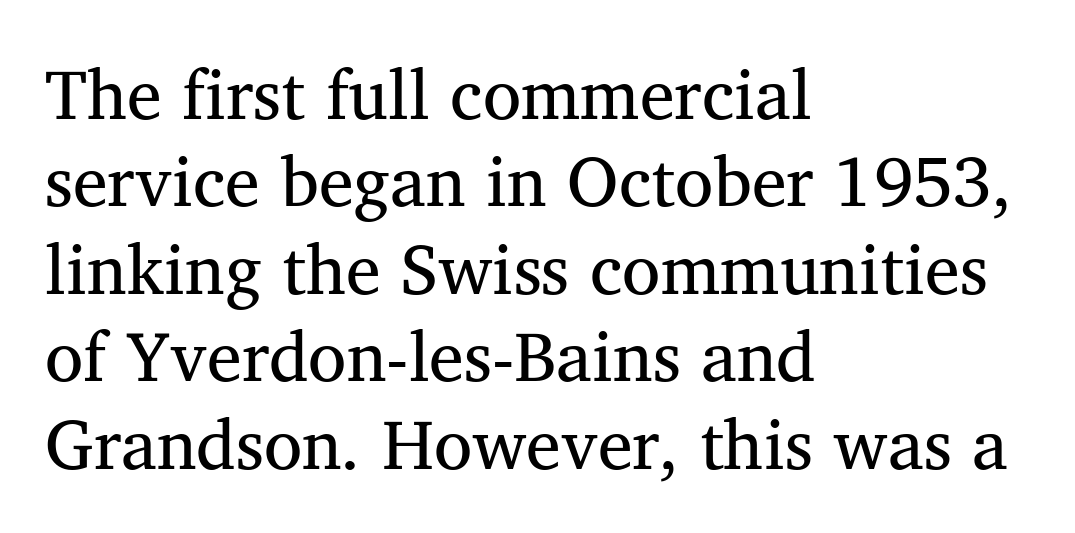
The image shows 70 px serif type, upright; set left-aligned, normal line spacing (1.25x), normal letter spacing, not underlined; medium stroke contrast and a medium x-height.
